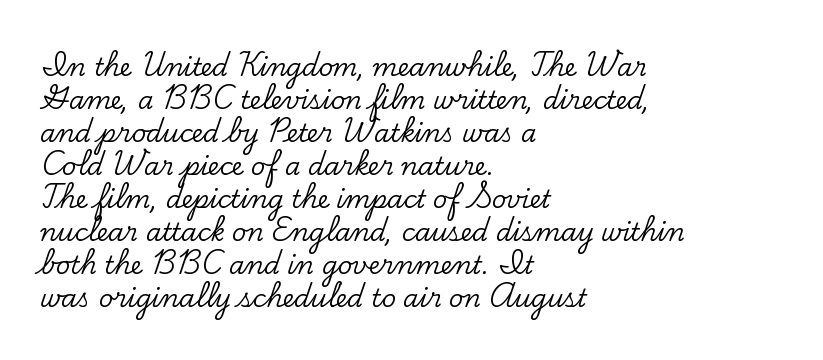
Every row of glyphs begins at an identical x-position on the left. Words appear dense and cohesive because spacing is normal. Vertical spacing — default. Check under the words: just untouched page.
